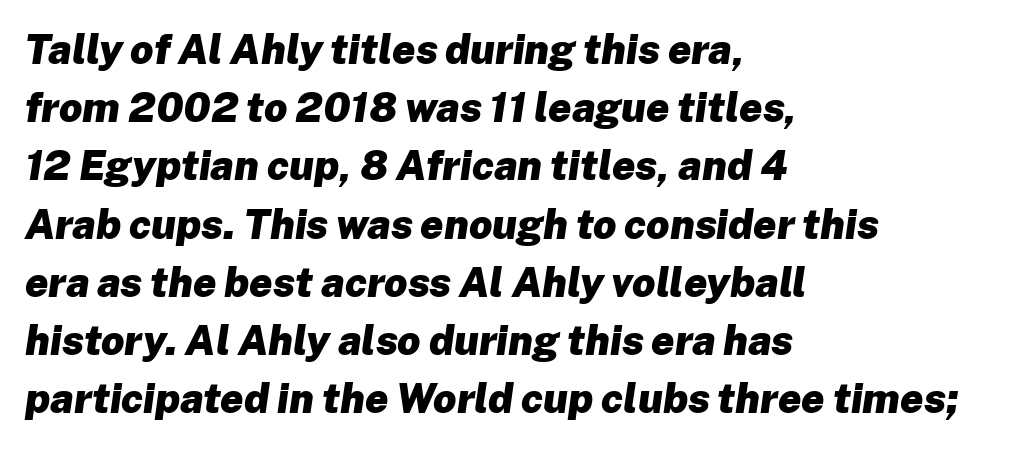
{"italic": "yes", "lean": "right", "slant_degrees": 8, "bold": "yes", "weight": "heavy", "width": "normal", "stroke_contrast": "low", "x_height": "medium", "monospaced": "no", "underline": "no", "align": "left", "line_spacing": "normal", "line_spacing_ratio": 1.42, "letter_spacing": "normal", "letter_spacing_em": 0.0, "glyph_px": 41}
